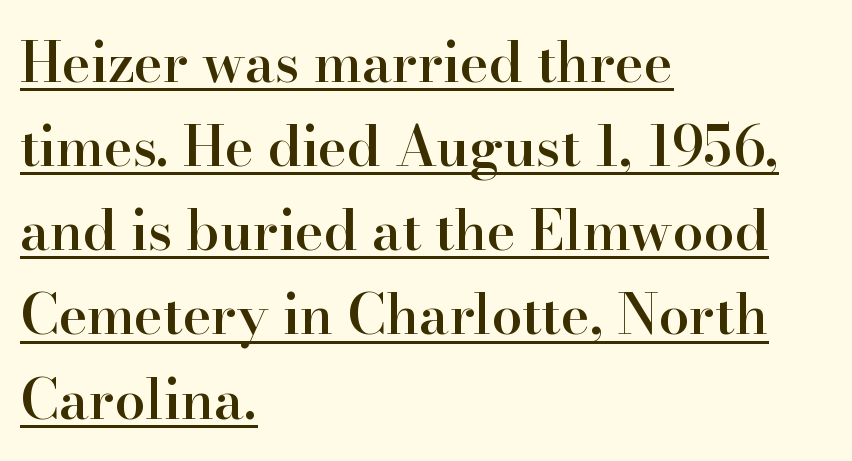
Q: Is the text bold? A: Semi-bold.
Q: Is the text italic (slanted)? A: No, it is upright.
Q: Is the typeface a serif or a sans-serif typeface? A: Serif.
Q: Is the text underlined? A: Yes.
Q: How is the paragraph aligned? A: Left-aligned.
Q: Is the spacing between letters normal or unusually wide? A: Normal.
Q: Is the spacing between lines tight, normal or loose? A: Normal.
Q: Width (condensed, normal, or wide)? A: Normal.
Q: Stroke contrast? A: High.
Q: x-height? A: Small.
Q: Monospaced? A: No.
